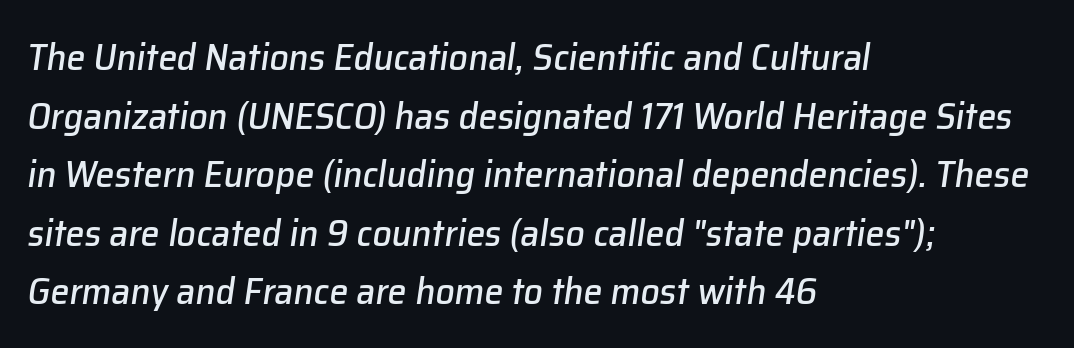
Descender tails drop into unmarked territory. A typesetter would call this zero additional tracking. The letters advance in unequal steps, a hallmark of proportional type. Rows of type keep a routine distance in the vertical direction.
